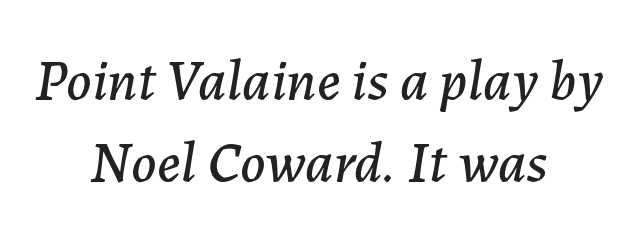
This sample has the flowing, uneven cadence of proportional lettering. The space beneath each line is pristine and unruled. Does the leading feel generous? No, just average. This rendering uses center alignment, leaving both contours irregular but symmetric. The glyphs look as if they've been sheared to an angle.
